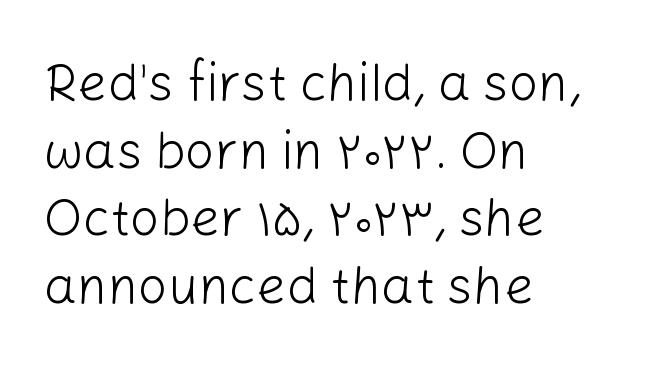
Q: Is the text bold? A: No.
Q: Is the text italic (slanted)? A: No, it is upright.
Q: Is the typeface a serif or a sans-serif typeface? A: Sans-serif.
Q: Is the text underlined? A: No.
Q: How is the paragraph aligned? A: Left-aligned.
Q: Is the spacing between letters normal or unusually wide? A: Normal.
Q: Is the spacing between lines tight, normal or loose? A: Normal.
Q: Width (condensed, normal, or wide)? A: Normal.
Q: Stroke contrast? A: Low.
Q: x-height? A: Medium.
Q: Monospaced? A: No.
